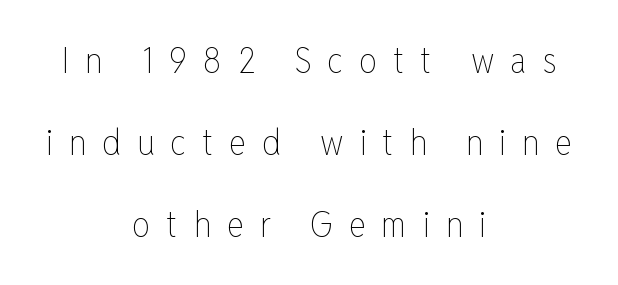
Q: Is the text bold? A: No.
Q: Is the text italic (slanted)? A: No, it is upright.
Q: Is the text underlined? A: No.
Q: How is the paragraph aligned? A: Centered.
Q: Is the spacing between letters normal or unusually wide? A: Unusually wide.
Q: Is the spacing between lines tight, normal or loose? A: Loose.
Q: Width (condensed, normal, or wide)? A: Condensed.
Q: Stroke contrast? A: Low.
Q: x-height? A: Medium.
Q: Monospaced? A: No.
